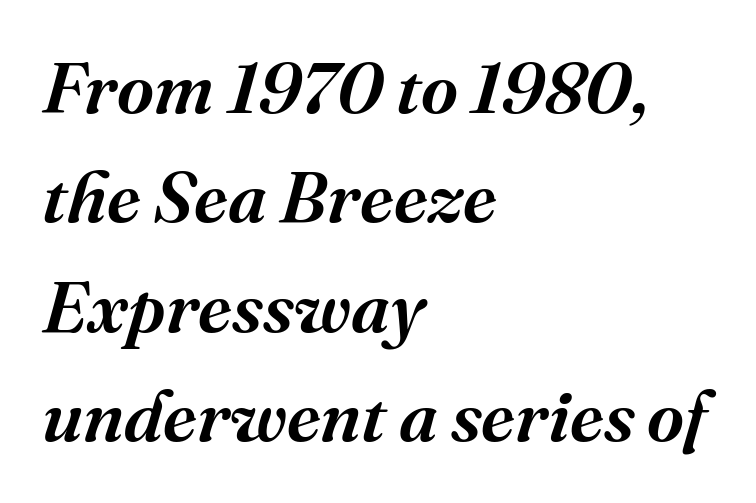
Vertical spacing — default. Character widths vary here, with narrow letters taking less room than wide ones. Clear beneath every line of the passage. Yep, those are serifs on the letters. What weight is shown? A semibold, between regular and bold.
